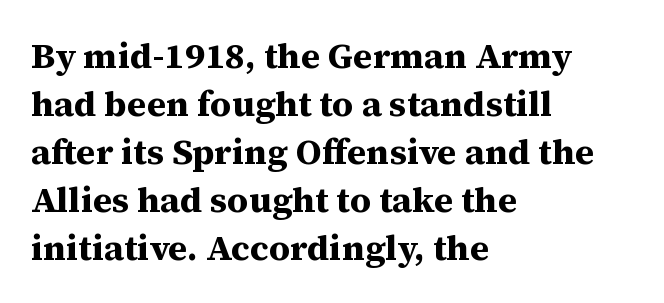
{"serif": "yes", "italic": "no", "bold": "yes", "weight": "bold", "width": "normal", "stroke_contrast": "medium", "x_height": "medium", "monospaced": "no", "underline": "no", "align": "left", "line_spacing": "normal", "line_spacing_ratio": 1.33, "letter_spacing": "normal", "letter_spacing_em": 0.0, "glyph_px": 36}
